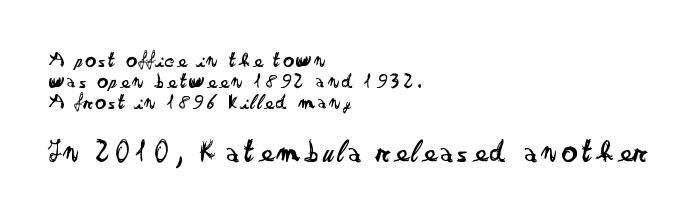
{"serif": "no", "italic": "no", "bold": "no", "weight": "regular", "width": "wide", "stroke_contrast": "low", "x_height": "small", "monospaced": "no", "underline": "no", "align": "left", "line_spacing": "tight", "line_spacing_ratio": 0.99, "larger_block": "second", "size_ratio": 1.48, "glyph_px": 31}
